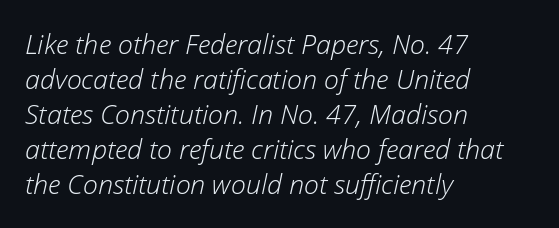
The image shows 27 px text type, italic (leaning right); set left-aligned, normal line spacing (1.3x), normal letter spacing, not underlined.
